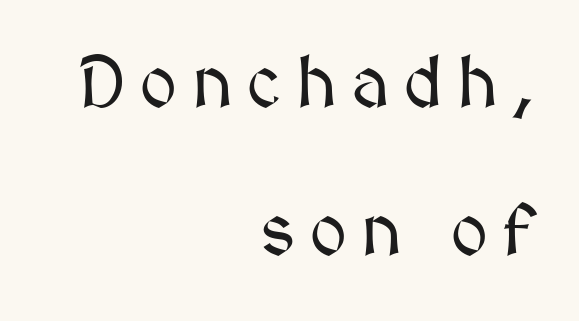
{"italic": "no", "width": "normal", "stroke_contrast": "medium", "x_height": "medium", "monospaced": "no", "underline": "no", "align": "right", "line_spacing": "loose", "line_spacing_ratio": 2.03, "glyph_px": 73}
